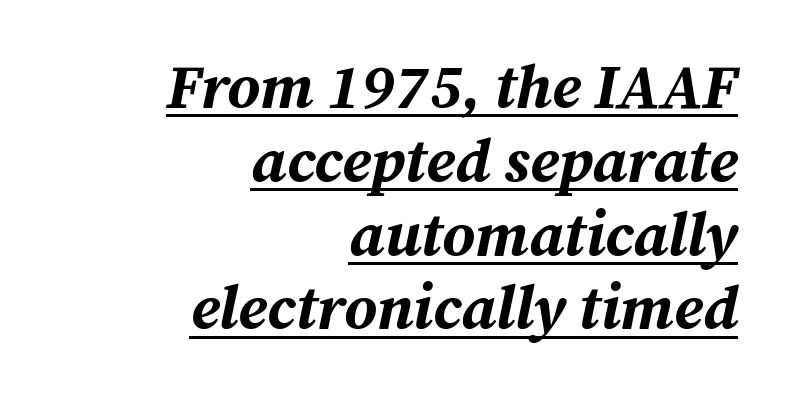
Q: Is the text bold? A: Yes.
Q: Is the text italic (slanted)? A: Yes, it leans right by about 12 degrees.
Q: Is the text underlined? A: Yes.
Q: How is the paragraph aligned? A: Right-aligned.
Q: Is the spacing between letters normal or unusually wide? A: Normal.
Q: Width (condensed, normal, or wide)? A: Normal.
Q: Stroke contrast? A: Medium.
Q: x-height? A: Medium.
Q: Monospaced? A: No.
